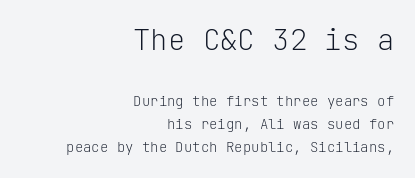
The image shows 29 px light sans-serif type, upright, monospaced; set right-aligned, normal line spacing (1.65x), normal letter spacing, not underlined; the first (top) block is 2.07x larger; low stroke contrast and a medium x-height.
